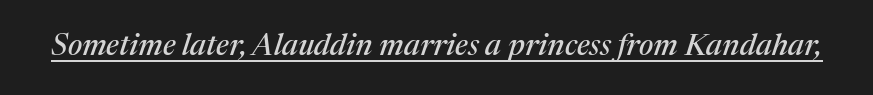
{"serif": "yes", "italic": "yes", "lean": "right", "slant_degrees": 17, "width": "normal", "stroke_contrast": "medium", "x_height": "medium", "monospaced": "no", "underline": "yes", "letter_spacing": "normal", "letter_spacing_em": 0.0, "glyph_px": 30}
